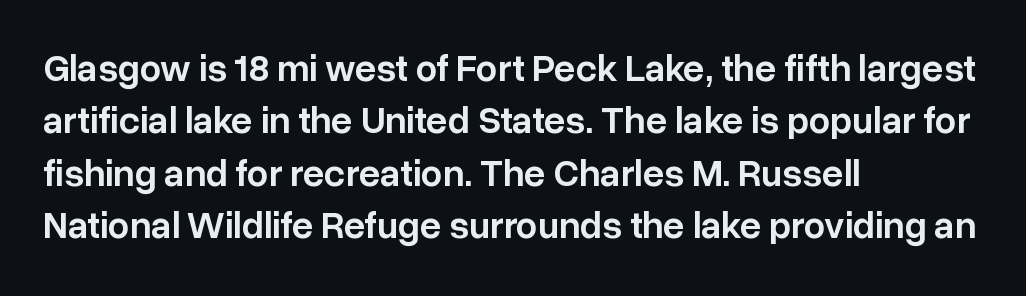
Alignment: flush left. Regarding leading, the lines here are spaced in the standard way. Spacing verdict: proportional, widths tailored to each character. Has an underline been added? It has not. A sans-serif font was chosen for this passage. Posture: straight, roman, zero tilt.
